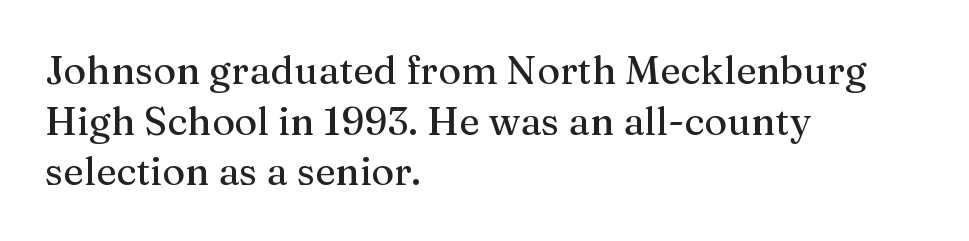
The image shows 39 px serif type, upright; set left-aligned, normal line spacing (1.3x), normal letter spacing, not underlined; medium stroke contrast and a medium x-height.
